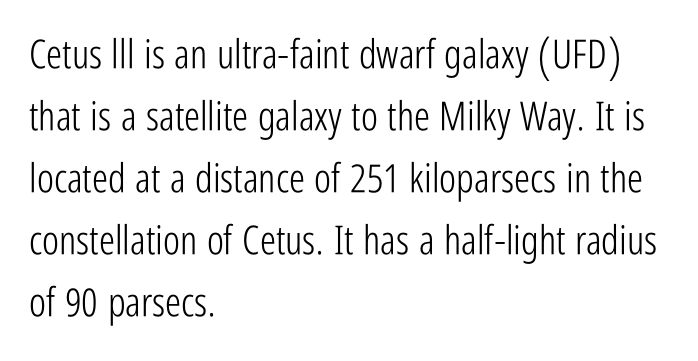
Q: Is the text bold? A: No.
Q: Is the text italic (slanted)? A: No, it is upright.
Q: Is the typeface a serif or a sans-serif typeface? A: Sans-serif.
Q: Is the text underlined? A: No.
Q: How is the paragraph aligned? A: Left-aligned.
Q: Is the spacing between letters normal or unusually wide? A: Normal.
Q: Is the spacing between lines tight, normal or loose? A: Normal.
Q: Width (condensed, normal, or wide)? A: Condensed.
Q: Stroke contrast? A: Low.
Q: x-height? A: Medium.
Q: Monospaced? A: No.
